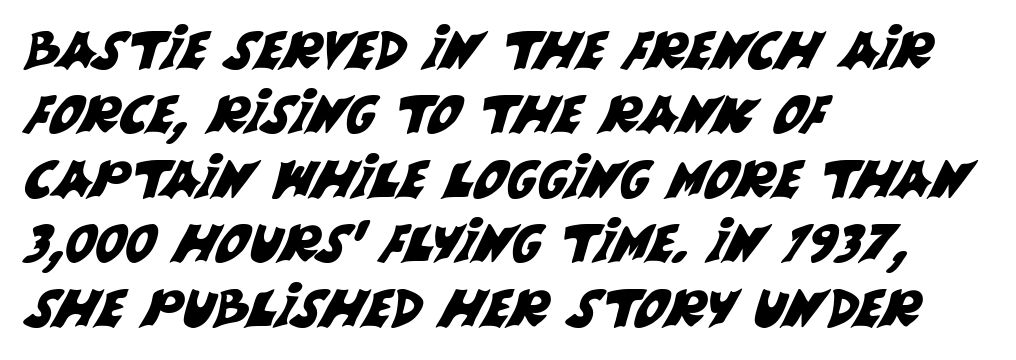
{"serif": "no", "width": "normal", "stroke_contrast": "medium", "x_height": "large", "monospaced": "no", "underline": "no", "align": "left", "line_spacing_ratio": 1.24, "letter_spacing": "normal", "letter_spacing_em": 0.0, "glyph_px": 52}
